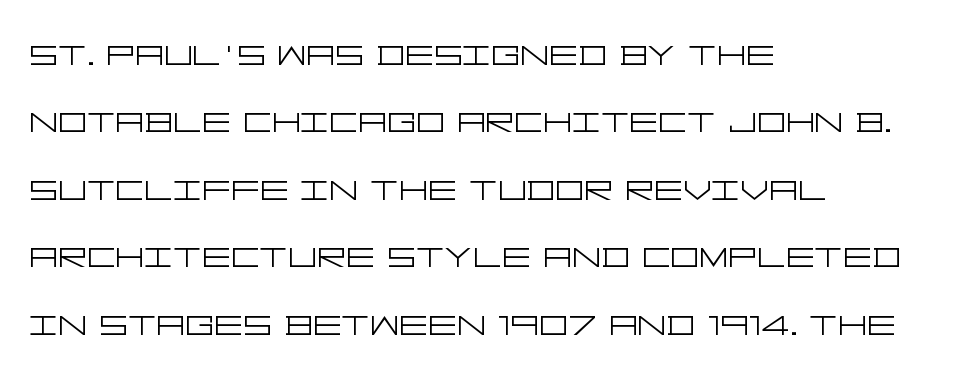
The image shows 45 px light, wide sans-serif type, upright; set left-aligned, normal line spacing (1.5x), normal letter spacing, not underlined; low stroke contrast and a large x-height.
